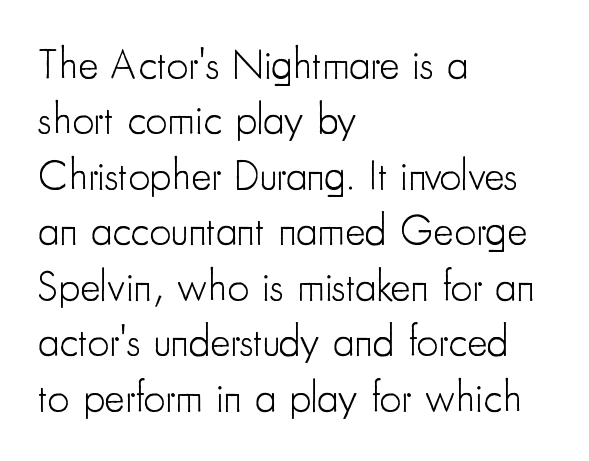
Q: Is the text bold? A: No.
Q: Is the text italic (slanted)? A: No, it is upright.
Q: Is the typeface a serif or a sans-serif typeface? A: Sans-serif.
Q: Is the text underlined? A: No.
Q: How is the paragraph aligned? A: Left-aligned.
Q: Is the spacing between letters normal or unusually wide? A: Normal.
Q: Is the spacing between lines tight, normal or loose? A: Normal.
Q: Width (condensed, normal, or wide)? A: Condensed.
Q: Stroke contrast? A: Low.
Q: x-height? A: Small.
Q: Monospaced? A: No.
